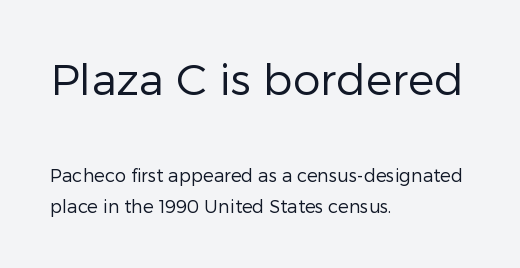
{"serif": "no", "italic": "no", "bold": "no", "weight": "regular", "width": "normal", "stroke_contrast": "low", "x_height": "medium", "monospaced": "no", "underline": "no", "align": "left", "line_spacing_ratio": 1.76, "letter_spacing": "normal", "letter_spacing_em": 0.0, "larger_block": "first", "size_ratio": 2.44, "glyph_px": 44}
